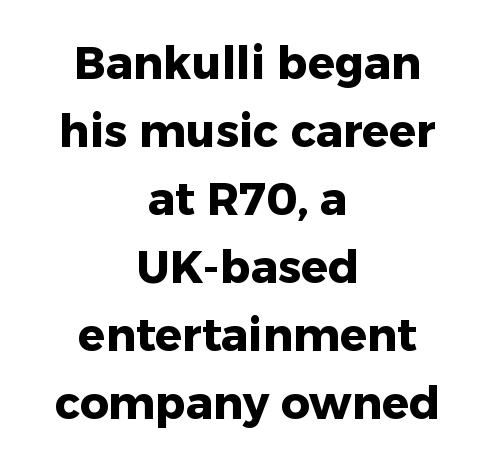
{"serif": "no", "italic": "no", "bold": "yes", "weight": "heavy", "width": "normal", "stroke_contrast": "low", "x_height": "medium", "monospaced": "no", "underline": "no", "align": "center", "line_spacing": "normal", "line_spacing_ratio": 1.51, "letter_spacing": "normal", "letter_spacing_em": 0.0, "glyph_px": 45}
